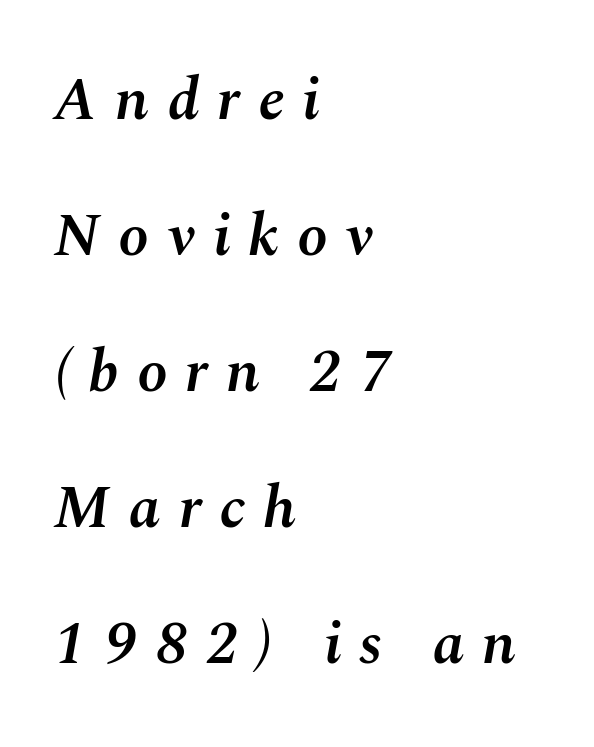
Q: Is the text bold? A: Semi-bold.
Q: Is the text italic (slanted)? A: Yes, it leans right by about 10 degrees.
Q: Is the text underlined? A: No.
Q: How is the paragraph aligned? A: Left-aligned.
Q: Is the spacing between letters normal or unusually wide? A: Unusually wide.
Q: Is the spacing between lines tight, normal or loose? A: Loose.
Q: Width (condensed, normal, or wide)? A: Normal.
Q: Stroke contrast? A: Medium.
Q: x-height? A: Medium.
Q: Monospaced? A: No.
